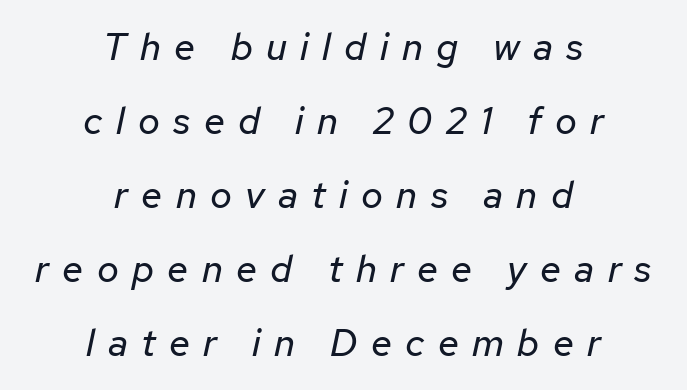
The specimen reads as italic at a glance. Is this a fixed-width face? No — the glyphs have proportional, varying widths. Each new line begins a long way beneath the previous one. Stroke thickness stays within the range of a standard reading face or lighter.
